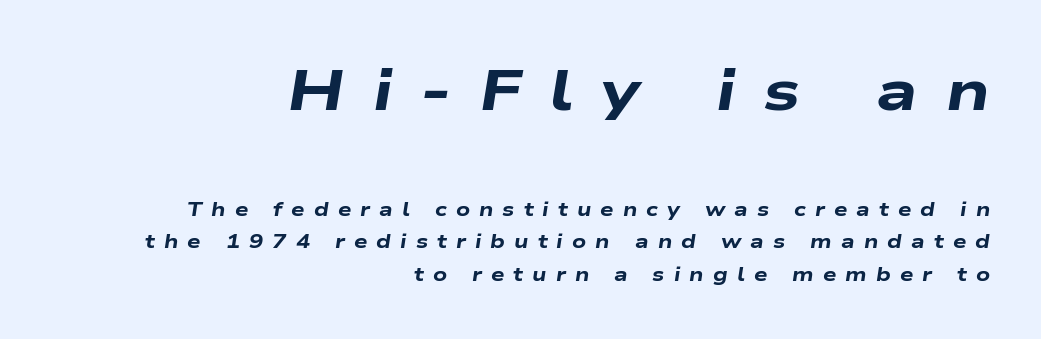
{"italic": "yes", "lean": "right", "slant_degrees": 9, "bold": "yes", "weight": "heavy", "width": "wide", "stroke_contrast": "low", "x_height": "medium", "monospaced": "no", "underline": "no", "align": "right", "line_spacing": "normal", "line_spacing_ratio": 1.7, "letter_spacing": "wide", "letter_spacing_em": 0.48, "larger_block": "first", "size_ratio": 3.05, "glyph_px": 58}
